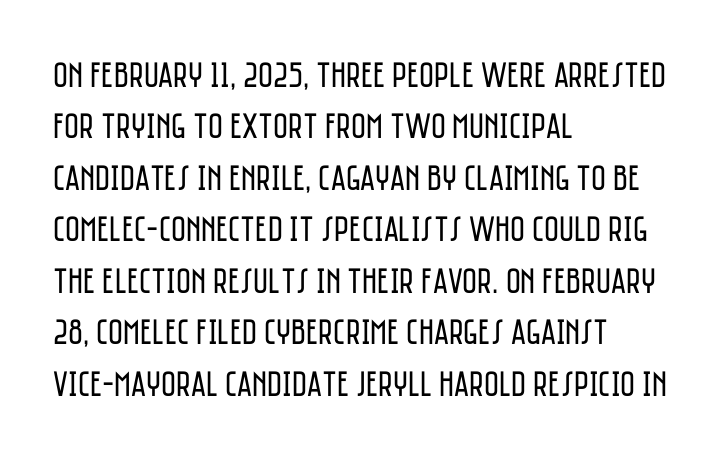
{"serif": "no", "italic": "no", "bold": "no", "weight": "regular", "width": "condensed", "stroke_contrast": "low", "x_height": "large", "monospaced": "no", "underline": "no", "align": "left", "line_spacing": "normal", "line_spacing_ratio": 1.43, "letter_spacing": "normal", "letter_spacing_em": 0.0, "glyph_px": 36}
